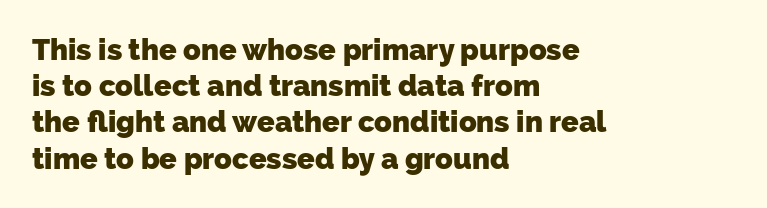
The image shows 29 px heavy sans-serif type; set left-aligned, normal line spacing (1.25x), normal letter spacing, not underlined; low stroke contrast and a medium x-height.
